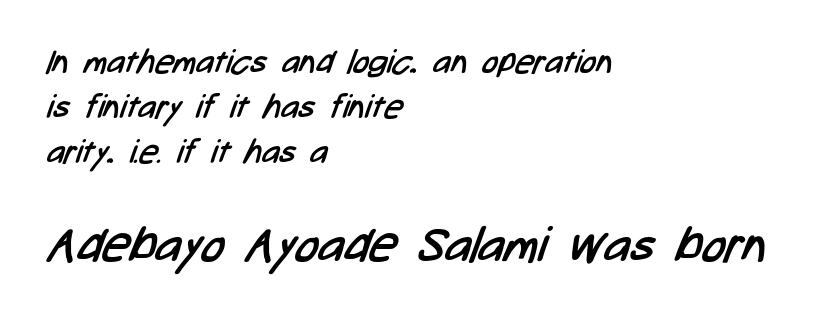
The image shows 49 px regular-weight, condensed sans-serif type; set left-aligned, normal line spacing (1.37x), normal letter spacing, not underlined; the second (bottom) block is 1.48x larger; low stroke contrast and a medium x-height.
